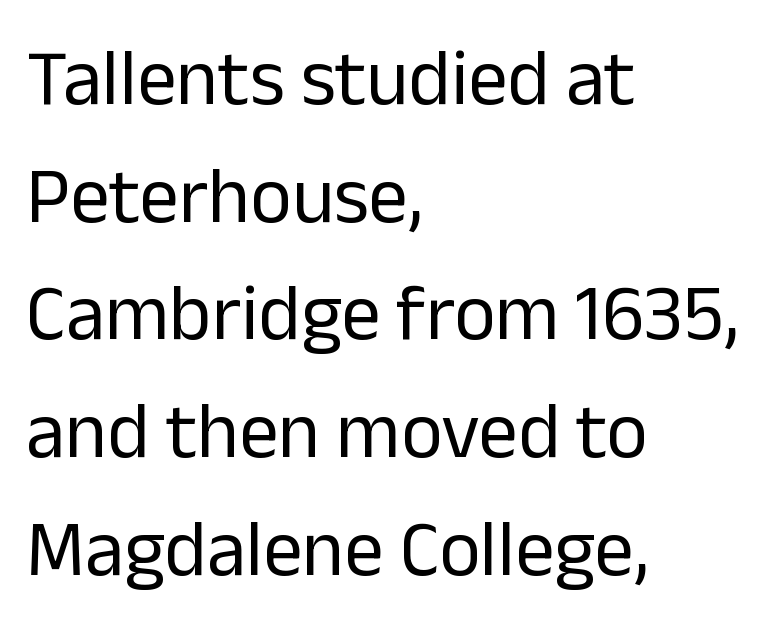
The image shows 79 px regular-weight sans-serif type, upright; set left-aligned, normal line spacing (1.49x), normal letter spacing, not underlined; low stroke contrast and a medium x-height.
